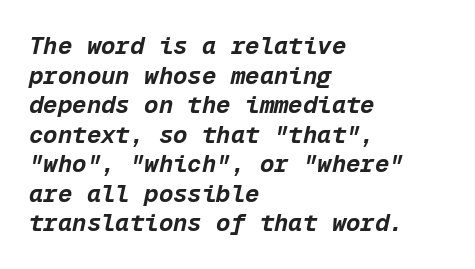
The image shows 24 px bold type, italic (leaning right); set left-aligned, line spacing 1.23x, normal letter spacing, not underlined.
